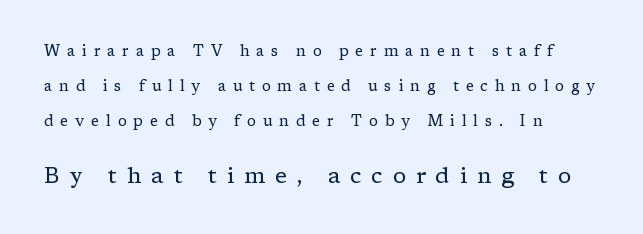
{"italic": "no", "bold": "no", "underline": "no", "align": "left", "line_spacing": "loose", "line_spacing_ratio": 2.33, "letter_spacing": "wide", "letter_spacing_em": 0.45, "larger_block": "second", "size_ratio": 1.47, "glyph_px": 22}
